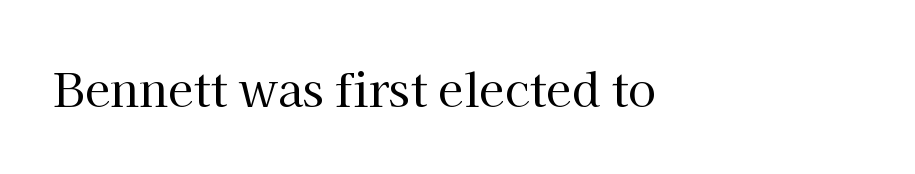
The image shows 46 px regular-weight serif type, upright; set left-aligned, normal letter spacing, not underlined; high stroke contrast and a medium x-height.
